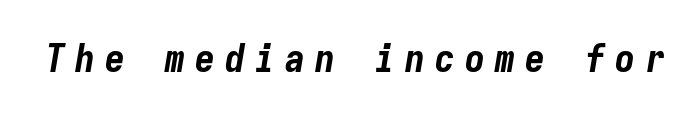
Q: Is the text bold? A: Yes.
Q: Is the text italic (slanted)? A: Yes, it leans right by about 9 degrees.
Q: Is the text underlined? A: No.
Q: Is the spacing between letters normal or unusually wide? A: Unusually wide.
Q: Width (condensed, normal, or wide)? A: Condensed.
Q: Stroke contrast? A: Low.
Q: x-height? A: Medium.
Q: Monospaced? A: Yes.
